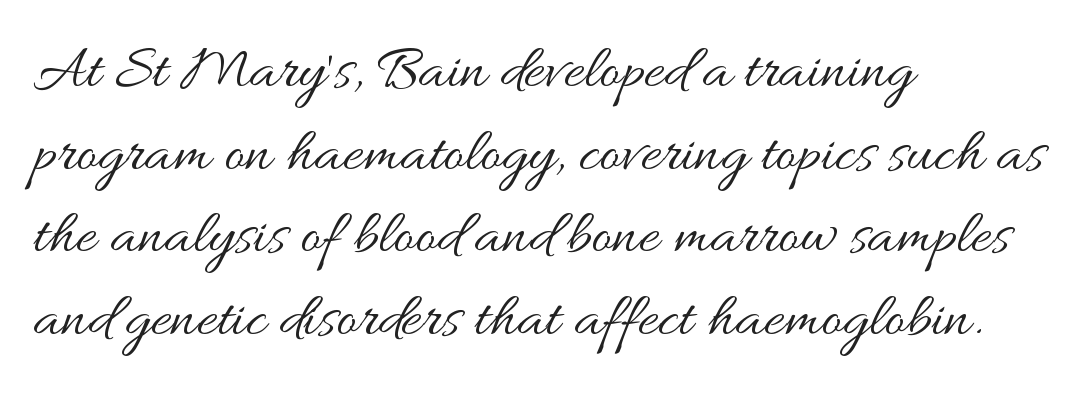
The image shows 63 px regular-weight, wide type; set left-aligned, normal line spacing (1.31x), normal letter spacing, not underlined; medium stroke contrast and a small x-height.
